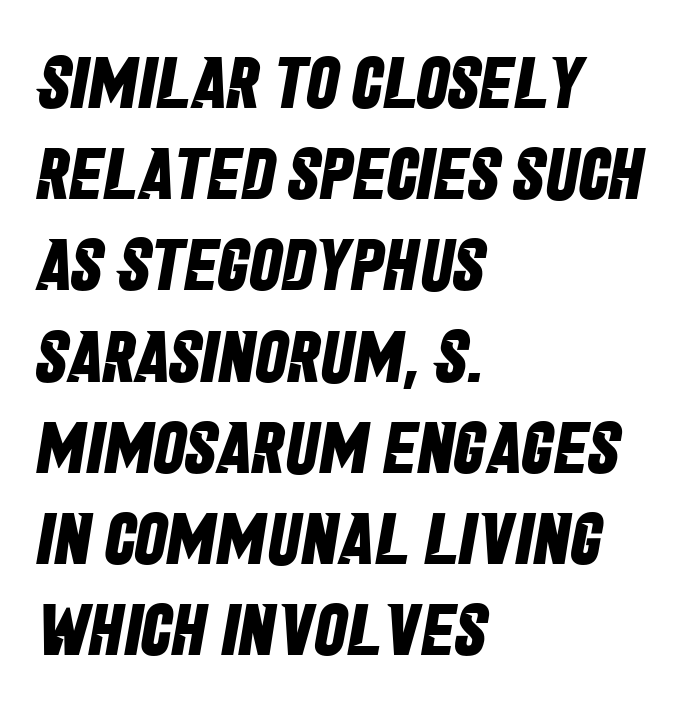
The image shows 73 px bold, condensed sans-serif type; set left-aligned, normal line spacing (1.25x), normal letter spacing, not underlined; low stroke contrast and a large x-height.
